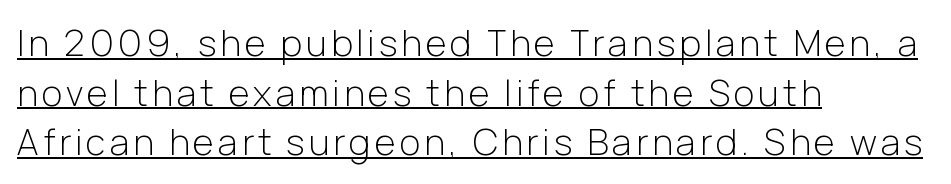
{"serif": "no", "italic": "no", "bold": "no", "weight": "light", "width": "normal", "stroke_contrast": "low", "x_height": "medium", "monospaced": "no", "underline": "yes", "align": "left", "line_spacing": "normal", "line_spacing_ratio": 1.38, "glyph_px": 36}
